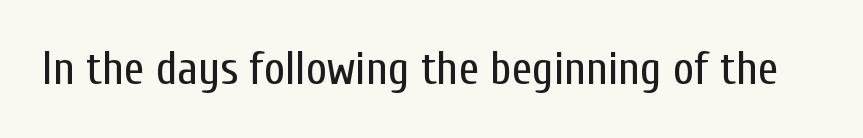
Letters rest on an invisible, unmarked baseline. Ascenders rise straight up at ninety degrees. Character widths vary here, with narrow letters taking less room than wide ones. Short note: letters normally spaced.
